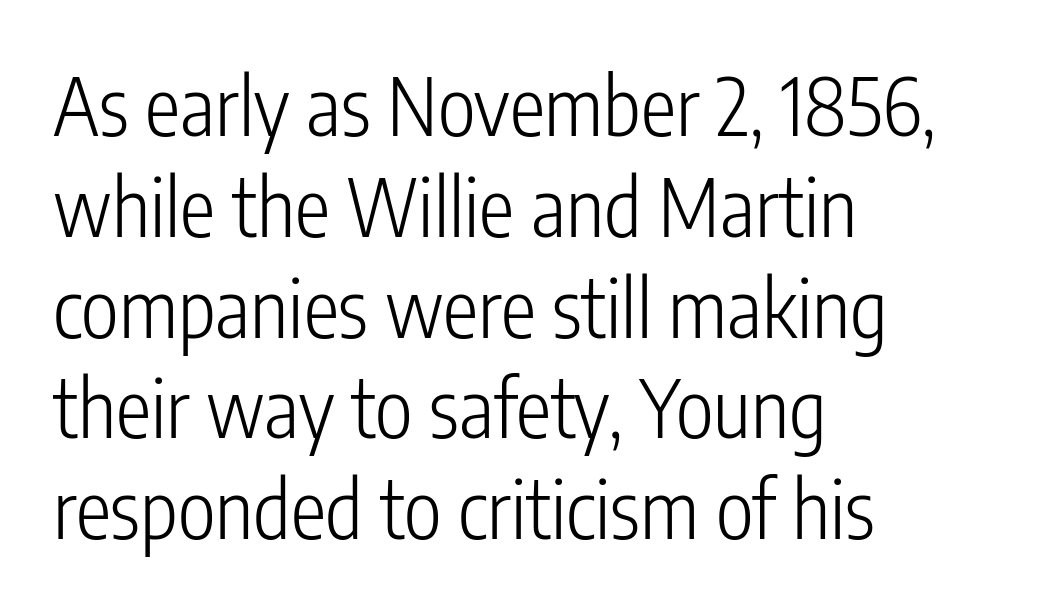
{"serif": "no", "italic": "no", "bold": "no", "weight": "light", "width": "condensed", "stroke_contrast": "low", "x_height": "medium", "monospaced": "no", "underline": "no", "align": "left", "line_spacing": "normal", "line_spacing_ratio": 1.26, "letter_spacing": "normal", "letter_spacing_em": 0.0, "glyph_px": 80}
